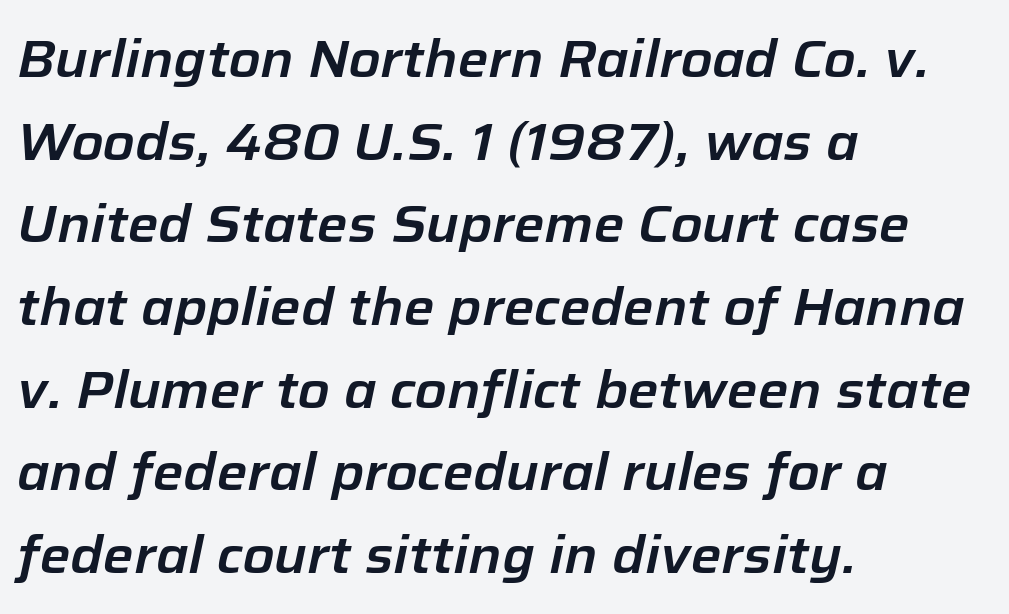
Lines of text with bare space underneath. Every character sits at an angle, as italics do. Spacing between characters is what you'd get straight out of the box. The leading is moderate, giving the passage an even texture. The rendering anchors every line to the left-hand side. Character widths vary here, with narrow letters taking less room than wide ones.
